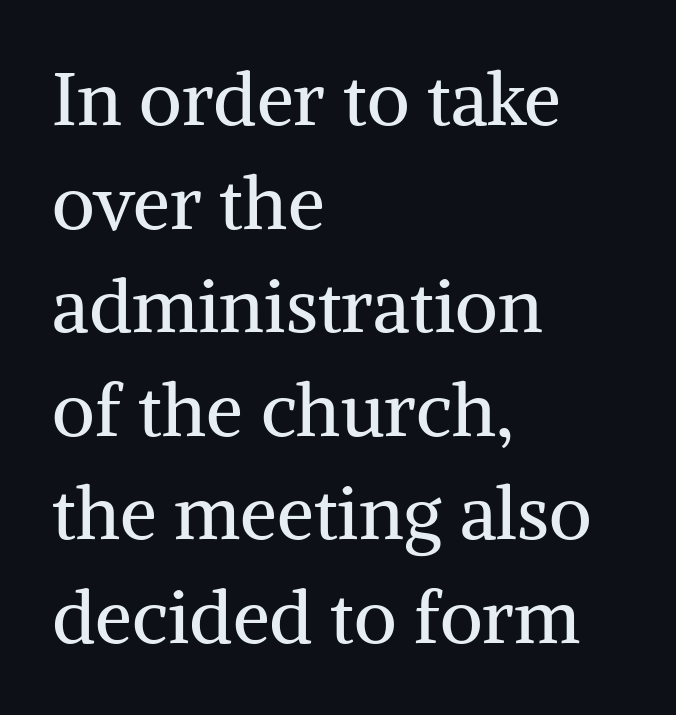
Q: Is the text bold? A: No.
Q: Is the text italic (slanted)? A: No, it is upright.
Q: Is the typeface a serif or a sans-serif typeface? A: Serif.
Q: Is the text underlined? A: No.
Q: How is the paragraph aligned? A: Left-aligned.
Q: Is the spacing between letters normal or unusually wide? A: Normal.
Q: Is the spacing between lines tight, normal or loose? A: Normal.
Q: Width (condensed, normal, or wide)? A: Normal.
Q: Stroke contrast? A: Medium.
Q: x-height? A: Medium.
Q: Monospaced? A: No.
